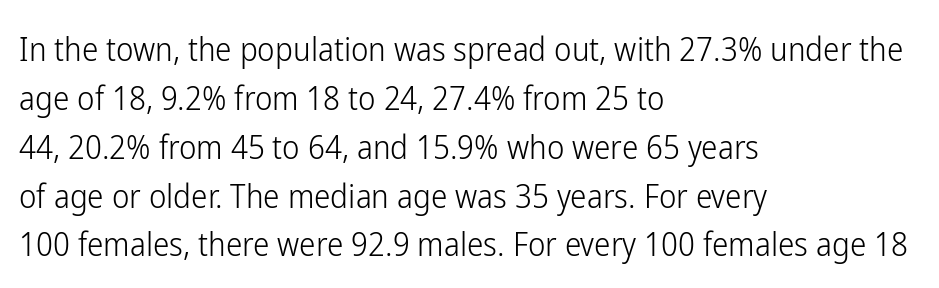
When letters stand straight like this, we call the style roman or upright. A typesetter would call this proportional, since set widths differ per character. Nothing unusual about the tracking: characters are spaced as the font intends. The line-height multiplier appears to be the usual default. Check the space under the baseline: it is left empty. In CSS terms this would be text-align: left.
